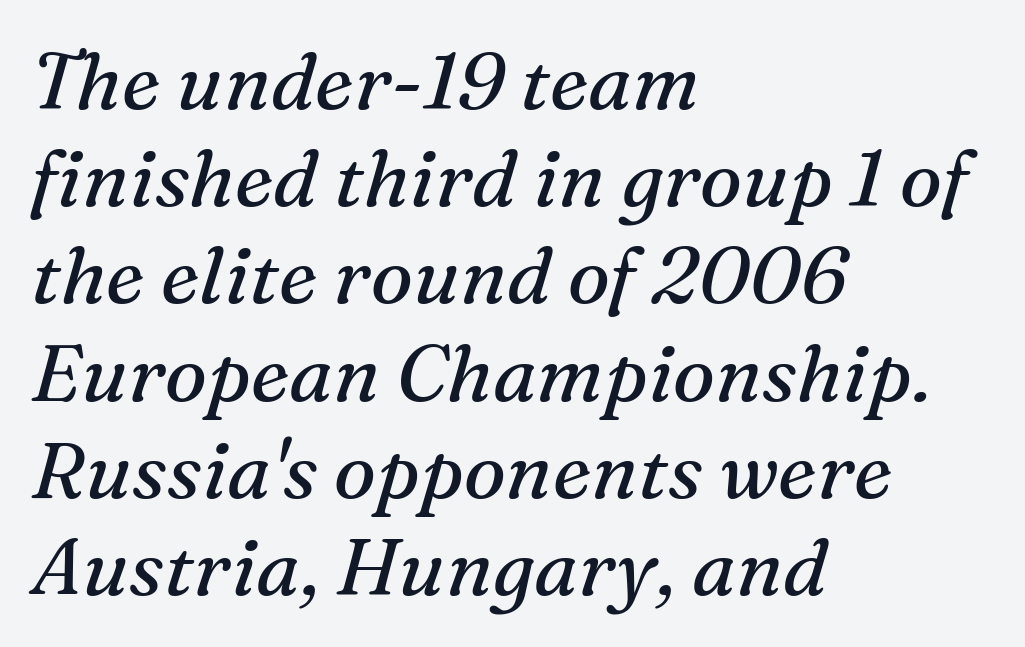
Q: Is the text bold? A: No.
Q: Is the text italic (slanted)? A: Yes, it leans right by about 16 degrees.
Q: Is the typeface a serif or a sans-serif typeface? A: Serif.
Q: Is the text underlined? A: No.
Q: How is the paragraph aligned? A: Left-aligned.
Q: Is the spacing between letters normal or unusually wide? A: Normal.
Q: Width (condensed, normal, or wide)? A: Normal.
Q: Stroke contrast? A: Medium.
Q: x-height? A: Medium.
Q: Monospaced? A: No.
